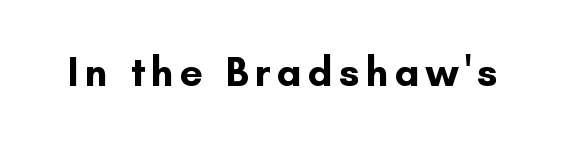
{"serif": "no", "italic": "no", "bold": "yes", "weight": "bold", "width": "normal", "stroke_contrast": "low", "x_height": "small", "monospaced": "no", "underline": "no", "glyph_px": 41}
